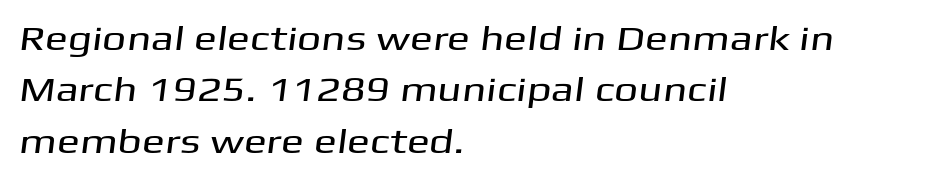
Observe the absence of serifs on each vertical stroke in this sample. Nobody drew a line under any word here. Letter spacing: default. What's the leading like? Ordinary, nothing unusual. Notice how the passage keeps a crisp vertical edge on the left only.
